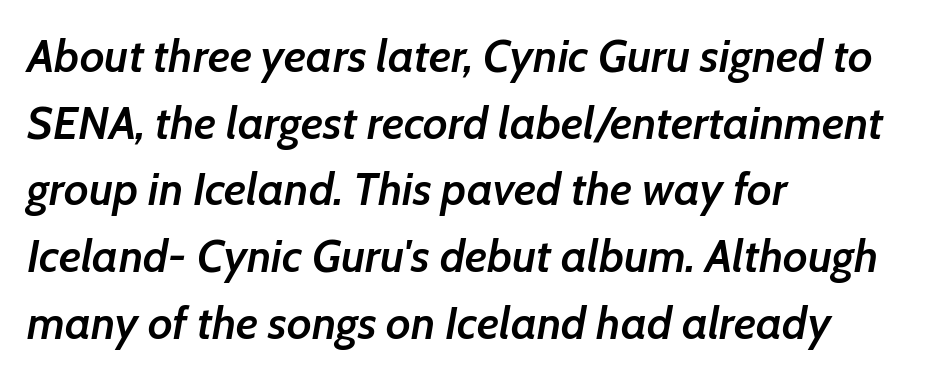
Rendered with sloped, italic letterforms. The lines in this sample share a left origin and differ only in where they stop. Slightly chunky letters — semibold, I'd say, not full bold. You could call the tracking neutral — neither tight nor loose.
